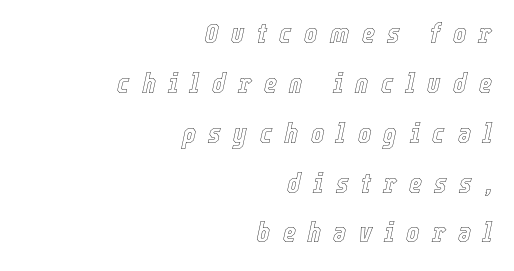
{"italic": "yes", "lean": "right", "slant_degrees": 12, "width": "condensed", "x_height": "medium", "monospaced": "no", "underline": "no", "align": "right", "line_spacing_ratio": 1.78, "letter_spacing": "wide", "letter_spacing_em": 0.44, "glyph_px": 28}
